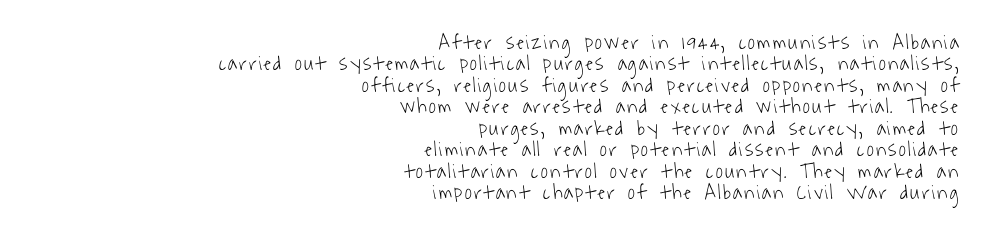
Leading is clearly below the norm, producing a dense column. The glyphs are unaccompanied by any horizontal stroke below them. The weight would be labelled regular, book, light, or lighter still. Typeset ragged left — the right edge is the straight one.
